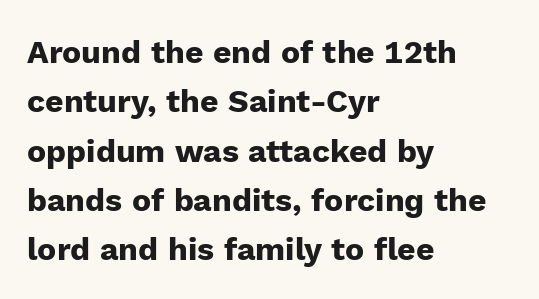
{"serif": "no", "italic": "no", "bold": "yes", "weight": "heavy", "width": "normal", "stroke_contrast": "low", "x_height": "medium", "monospaced": "no", "underline": "no", "align": "left", "line_spacing": "normal", "line_spacing_ratio": 1.54, "letter_spacing": "normal", "letter_spacing_em": 0.0, "glyph_px": 32}
